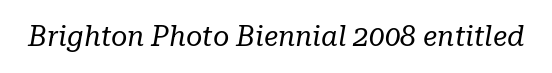
{"serif": "yes", "italic": "yes", "lean": "right", "slant_degrees": 10, "bold": "no", "weight": "regular", "width": "normal", "stroke_contrast": "low", "x_height": "medium", "monospaced": "no", "underline": "no", "letter_spacing": "normal", "letter_spacing_em": 0.0, "glyph_px": 28}
